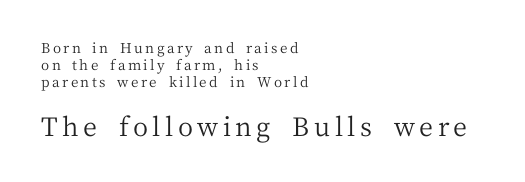
Clear beneath every line of the passage. Heaviness? Minimal to ordinary, like unemphasized prose. The axis of the letterforms is exactly vertical. In this sample the second text group is rendered at the bigger scale. The rendering anchors every line to the left-hand side.
